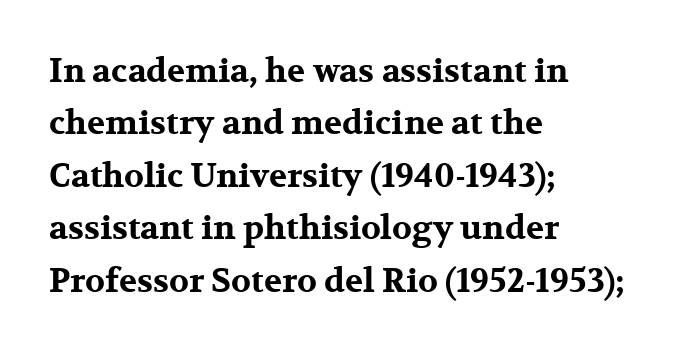
{"serif": "yes", "italic": "no", "bold": "yes", "weight": "bold", "width": "wide", "stroke_contrast": "medium", "x_height": "medium", "monospaced": "no", "underline": "no", "align": "left", "line_spacing": "normal", "line_spacing_ratio": 1.59, "letter_spacing": "normal", "letter_spacing_em": 0.0, "glyph_px": 33}
